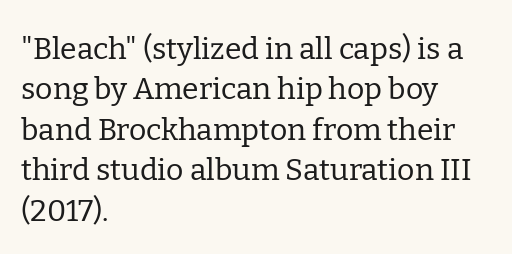
Q: Is the text bold? A: No.
Q: Is the text italic (slanted)? A: No, it is upright.
Q: Is the typeface a serif or a sans-serif typeface? A: Serif.
Q: Is the text underlined? A: No.
Q: How is the paragraph aligned? A: Left-aligned.
Q: Is the spacing between letters normal or unusually wide? A: Normal.
Q: Is the spacing between lines tight, normal or loose? A: Normal.
Q: Width (condensed, normal, or wide)? A: Normal.
Q: Stroke contrast? A: Low.
Q: x-height? A: Medium.
Q: Monospaced? A: No.
